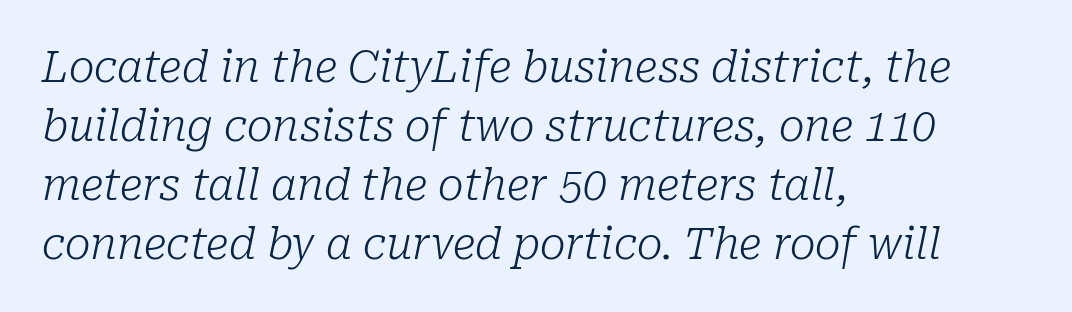
{"serif": "yes", "italic": "yes", "lean": "right", "slant_degrees": 10, "bold": "no", "weight": "light", "width": "normal", "stroke_contrast": "low", "x_height": "medium", "monospaced": "no", "underline": "no", "align": "left", "line_spacing": "normal", "line_spacing_ratio": 1.37, "letter_spacing": "normal", "letter_spacing_em": 0.0, "glyph_px": 43}
